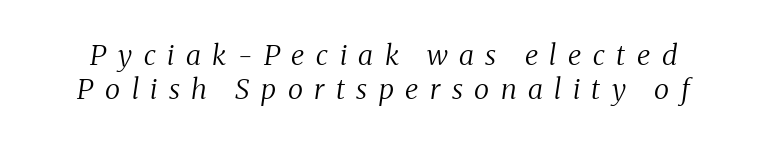
The glyphs are unaccompanied by any horizontal stroke below them. The glyphs in this specimen are seriffed. An italicized treatment has been applied to the whole sample. You could not count columns in this text — the font is proportionally spaced.
